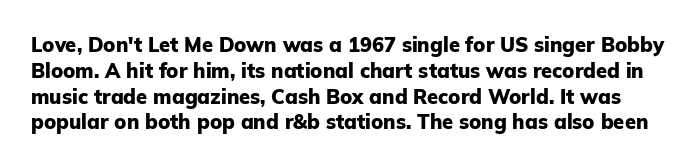
The designer left line spacing at the default. Students, note that the glyphs here touch the page at normal intervals. Just letters on the line, the space beneath them empty. Unlike italic type, these characters show no tilt at all.
